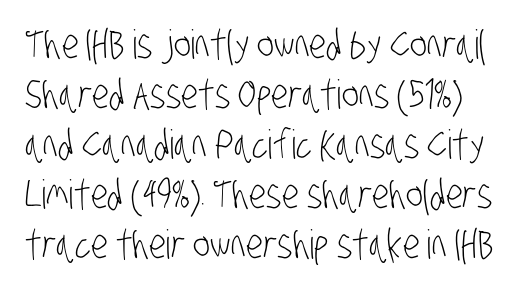
Q: Is the text bold? A: No.
Q: Is the typeface a serif or a sans-serif typeface? A: Sans-serif.
Q: Is the text underlined? A: No.
Q: Is the spacing between letters normal or unusually wide? A: Normal.
Q: Is the spacing between lines tight, normal or loose? A: Normal.
Q: Width (condensed, normal, or wide)? A: Condensed.
Q: Stroke contrast? A: Low.
Q: x-height? A: Large.
Q: Monospaced? A: No.
